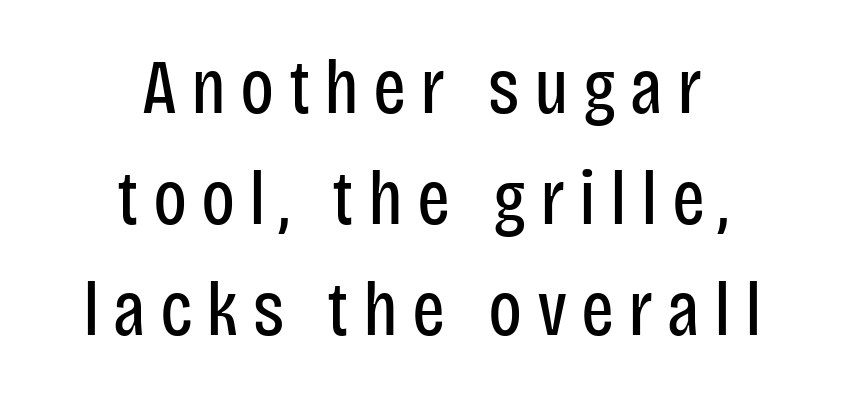
Every character sits straight up, as roman type does. Both edges are ragged and mirror each other, which tells us the setting is centered. Bare-footed words on every line. Spacing verdict: proportional, widths tailored to each character.
